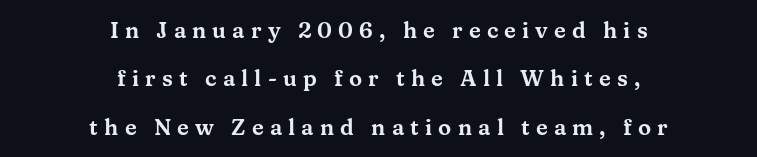
Compared with typical body copy, the letter spacing here is much looser. In CSS terms this would be text-align: center. Nope, not italic — everything's standing straight. Underlining? Definitely not there. Loosely led — the rows are spread out.
